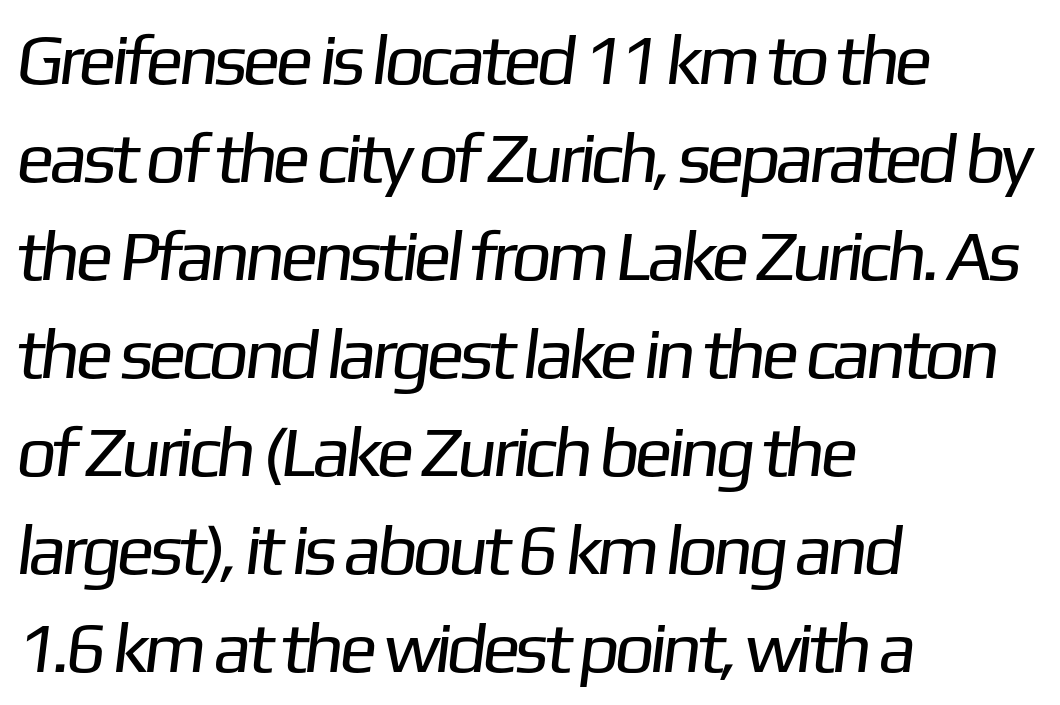
Q: Is the text bold? A: No.
Q: Is the typeface a serif or a sans-serif typeface? A: Sans-serif.
Q: Is the text underlined? A: No.
Q: How is the paragraph aligned? A: Left-aligned.
Q: Is the spacing between letters normal or unusually wide? A: Normal.
Q: Is the spacing between lines tight, normal or loose? A: Normal.
Q: Width (condensed, normal, or wide)? A: Normal.
Q: Stroke contrast? A: Low.
Q: x-height? A: Medium.
Q: Monospaced? A: No.
